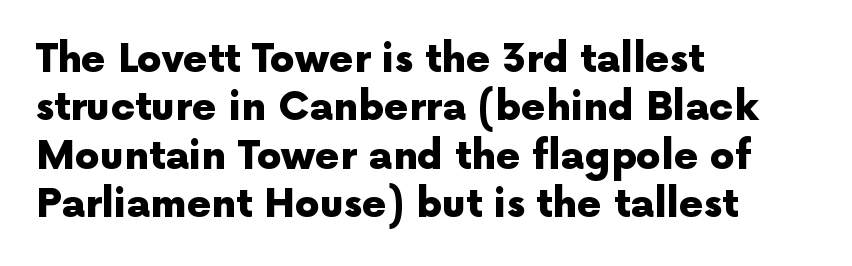
The image shows 39 px heavy sans-serif type, upright; set left-aligned, line spacing 1.24x, normal letter spacing, not underlined; a medium x-height.
